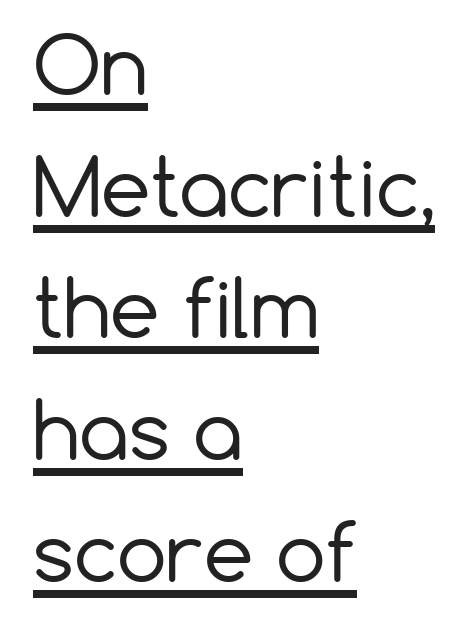
{"serif": "no", "italic": "no", "bold": "no", "weight": "regular", "width": "normal", "stroke_contrast": "low", "x_height": "medium", "monospaced": "no", "underline": "yes", "align": "left", "line_spacing": "normal", "line_spacing_ratio": 1.54, "letter_spacing": "normal", "letter_spacing_em": 0.0, "glyph_px": 79}
